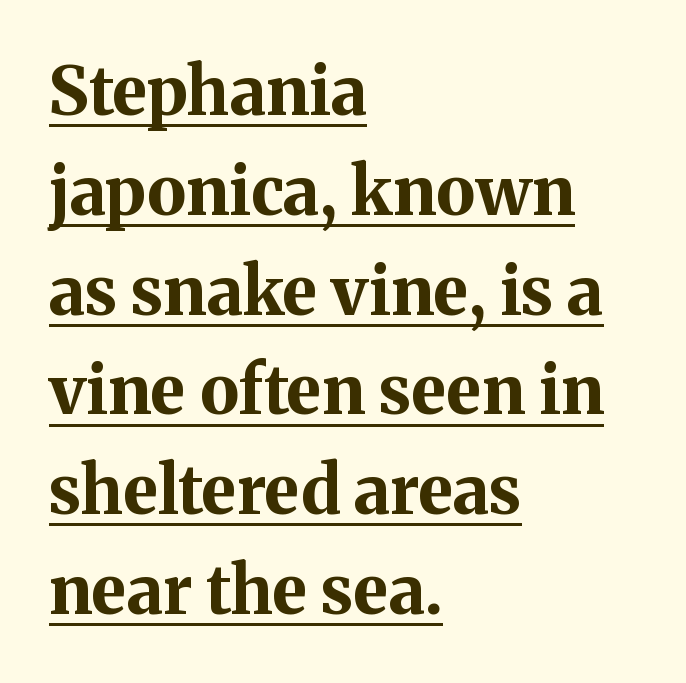
Emphasis is given by a line drawn under the lettering. The passage is arranged the way most books set body copy — flush left. Does the type have serifs? Yes, each stem ends in a small foot. Characters remain perfectly vertical along every line.
